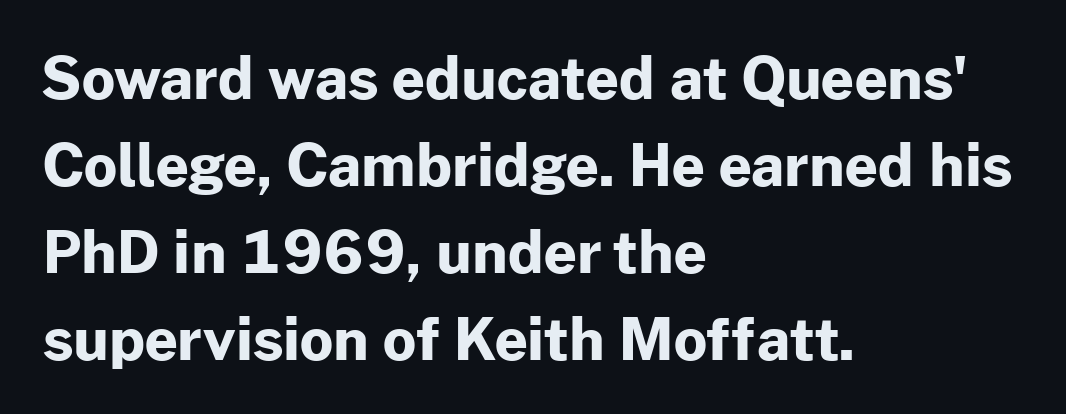
The image shows 58 px bold sans-serif type, upright; set left-aligned, normal line spacing (1.5x), normal letter spacing, not underlined; low stroke contrast and a medium x-height.
